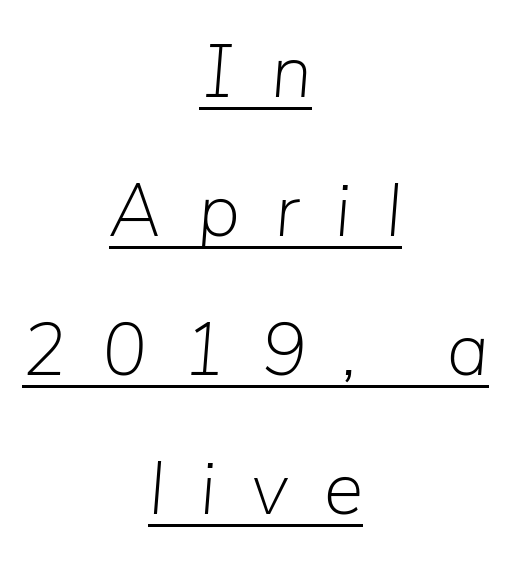
Here the glyphs are tracked loosely, breaking word shapes into spaced letters. Varying glyph widths throughout — classic text-font behaviour. The typesetter has applied underlining to the passage shown. A typesetter would mark this as italic.
